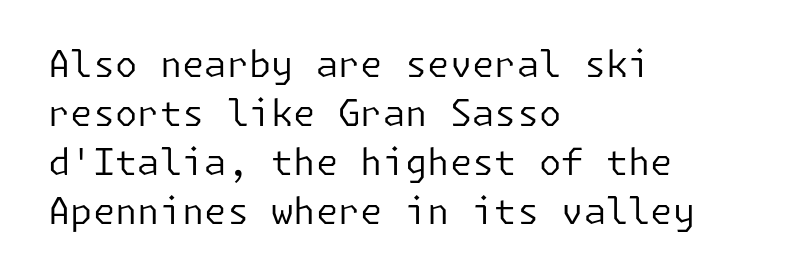
The weight would be labelled regular, book, light, or lighter still. You could call the tracking neutral — neither tight nor loose. Honestly, the row spacing looks completely unremarkable. One-word summary of the alignment: left.
